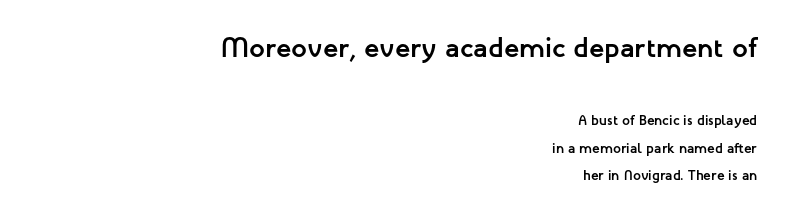
{"serif": "no", "italic": "no", "bold": "yes", "weight": "semibold", "width": "normal", "stroke_contrast": "low", "x_height": "medium", "monospaced": "no", "underline": "no", "align": "right", "line_spacing": "loose", "line_spacing_ratio": 1.98, "letter_spacing": "normal", "letter_spacing_em": 0.0, "larger_block": "first", "size_ratio": 2.0, "glyph_px": 28}
